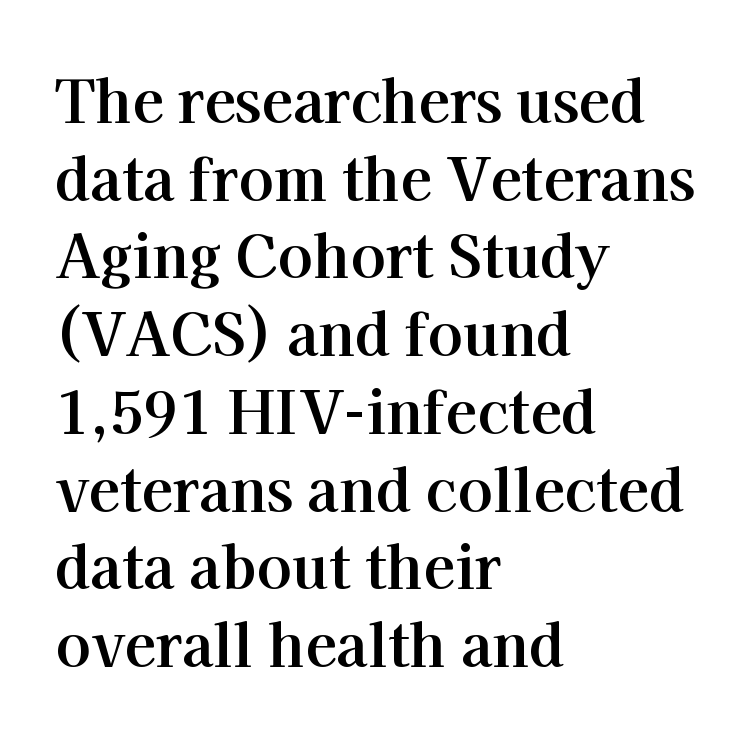
Leading: standard. The glyphs have the mass of a bold cut. Honestly, there is no underline to notice here at all. This sample has the flowing, uneven cadence of proportional lettering.
